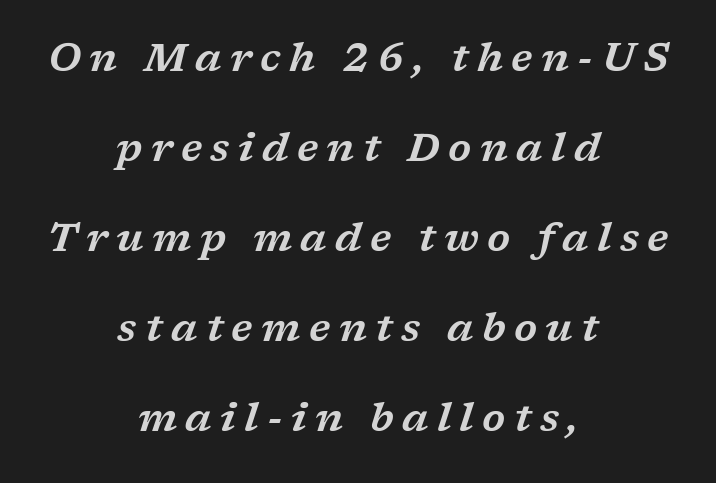
The image shows 40 px wide serif type, italic (leaning right); set centered, loose line spacing (2.25x), unusually wide letter spacing (+0.21 em), not underlined; low stroke contrast and a medium x-height.
